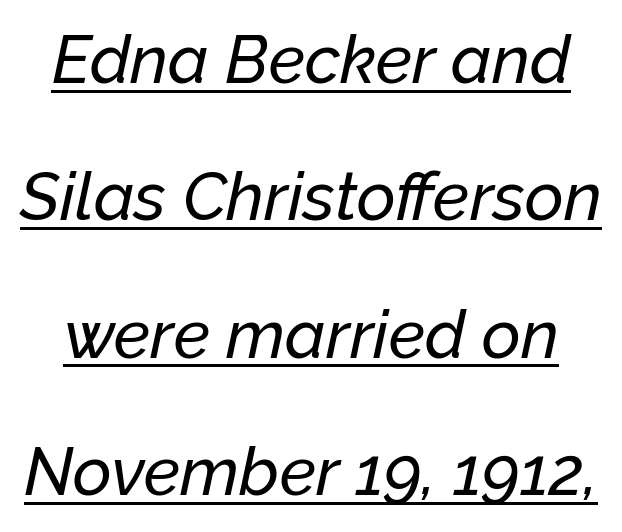
Q: Is the text italic (slanted)? A: Yes, it leans right by about 12 degrees.
Q: Is the text underlined? A: Yes.
Q: Is the spacing between letters normal or unusually wide? A: Normal.
Q: Is the spacing between lines tight, normal or loose? A: Loose.
Q: Width (condensed, normal, or wide)? A: Normal.
Q: Stroke contrast? A: Low.
Q: x-height? A: Medium.
Q: Monospaced? A: No.
